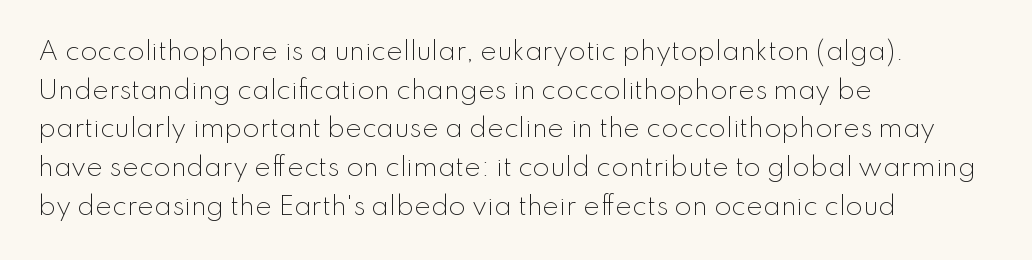
Notice how descenders clear the ascenders below comfortably — that's standard leading. Posture: vertical. Letter spacing: default. This rendering uses left alignment, leaving the right contour irregular.
